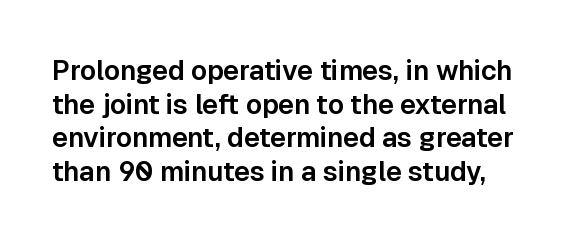
Q: Is the text italic (slanted)? A: No, it is upright.
Q: Is the text underlined? A: No.
Q: Is the spacing between letters normal or unusually wide? A: Normal.
Q: Is the spacing between lines tight, normal or loose? A: Normal.
